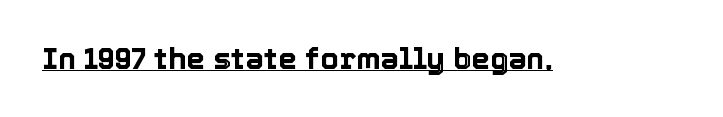
Q: Is the text italic (slanted)? A: No, it is upright.
Q: Is the text underlined? A: Yes.
Q: Is the spacing between letters normal or unusually wide? A: Normal.
Q: Width (condensed, normal, or wide)? A: Normal.
Q: x-height? A: Medium.
Q: Monospaced? A: No.
